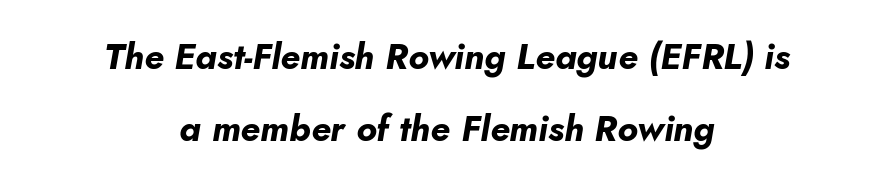
Q: Is the text bold? A: Yes.
Q: Is the text italic (slanted)? A: Yes, it leans right by about 10 degrees.
Q: Is the text underlined? A: No.
Q: How is the paragraph aligned? A: Centered.
Q: Is the spacing between letters normal or unusually wide? A: Normal.
Q: Is the spacing between lines tight, normal or loose? A: Loose.
Q: Width (condensed, normal, or wide)? A: Normal.
Q: Stroke contrast? A: Low.
Q: x-height? A: Small.
Q: Monospaced? A: No.
